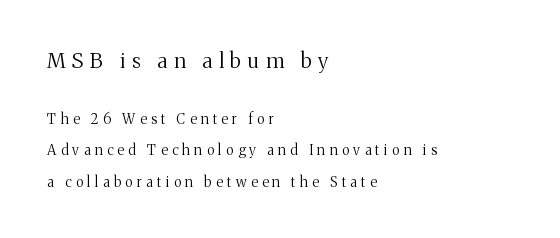
Q: Is the text bold? A: No.
Q: Is the text italic (slanted)? A: No, it is upright.
Q: Is the text underlined? A: No.
Q: How is the paragraph aligned? A: Left-aligned.
Q: Is the spacing between letters normal or unusually wide? A: Unusually wide.
Q: Is the spacing between lines tight, normal or loose? A: Loose.
Q: Which block of text is set in a larger size, the first (top) or the second (bottom)? A: The first (top) one.
